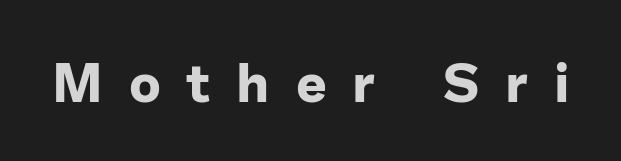
Q: Is the text bold? A: Yes.
Q: Is the text italic (slanted)? A: No, it is upright.
Q: Is the typeface a serif or a sans-serif typeface? A: Sans-serif.
Q: Is the text underlined? A: No.
Q: Is the spacing between letters normal or unusually wide? A: Unusually wide.
Q: Width (condensed, normal, or wide)? A: Normal.
Q: Stroke contrast? A: Low.
Q: x-height? A: Medium.
Q: Monospaced? A: No.
